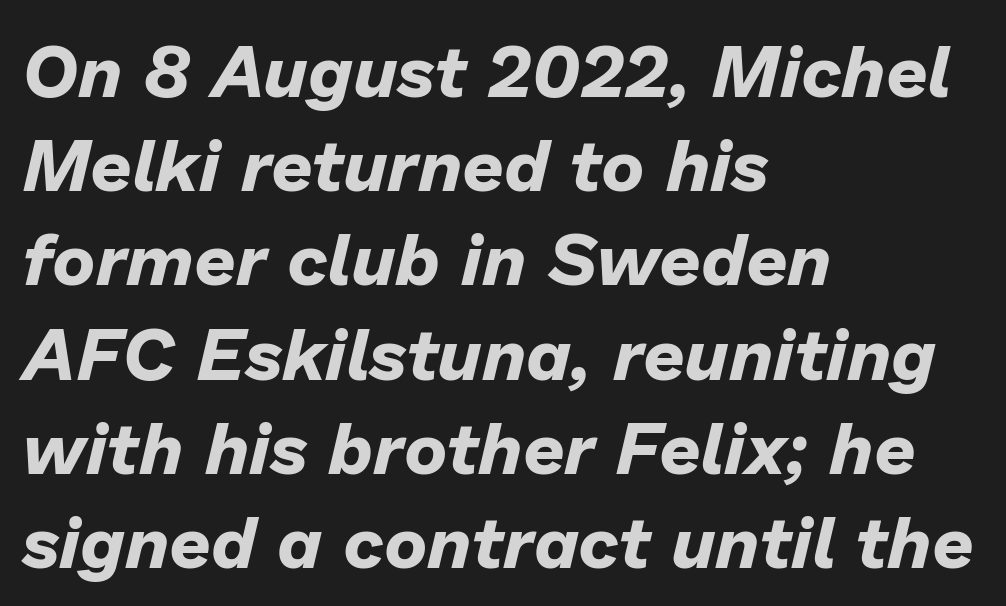
Q: Is the text bold? A: Yes.
Q: Is the text italic (slanted)? A: Yes, it leans right by about 13 degrees.
Q: Is the text underlined? A: No.
Q: How is the paragraph aligned? A: Left-aligned.
Q: Is the spacing between letters normal or unusually wide? A: Normal.
Q: Is the spacing between lines tight, normal or loose? A: Normal.
Q: Width (condensed, normal, or wide)? A: Normal.
Q: Stroke contrast? A: Low.
Q: x-height? A: Medium.
Q: Monospaced? A: No.
